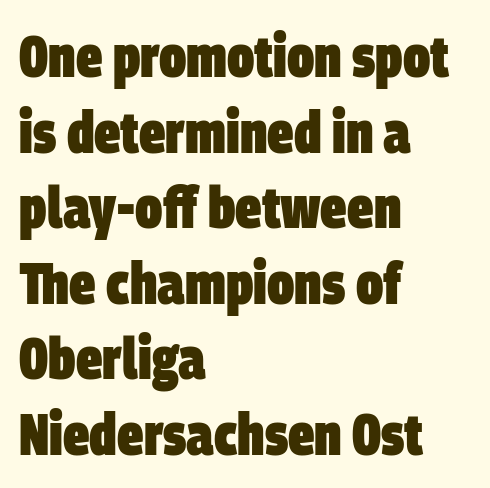
Q: Is the text bold? A: Yes.
Q: Is the typeface a serif or a sans-serif typeface? A: Sans-serif.
Q: Is the text underlined? A: No.
Q: How is the paragraph aligned? A: Left-aligned.
Q: Is the spacing between letters normal or unusually wide? A: Normal.
Q: Is the spacing between lines tight, normal or loose? A: Normal.
Q: Width (condensed, normal, or wide)? A: Condensed.
Q: Stroke contrast? A: Low.
Q: x-height? A: Large.
Q: Monospaced? A: No.
